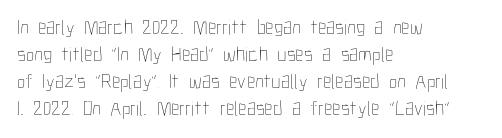
The passage shown is not underscored anywhere. Summary of vertical rhythm: regular, with standard interline spacing. The rag falls on the right side of this text block. Notice how the stems are strictly vertical — no italics here. Vertical stems look standard width or narrower in stroke.
